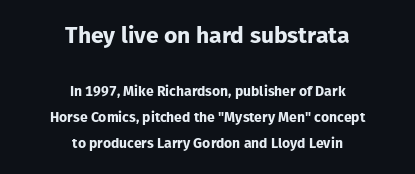
{"italic": "no", "bold": "yes", "underline": "no", "align": "center", "line_spacing_ratio": 1.86, "letter_spacing": "normal", "letter_spacing_em": 0.0, "larger_block": "first", "size_ratio": 1.64, "glyph_px": 23}
